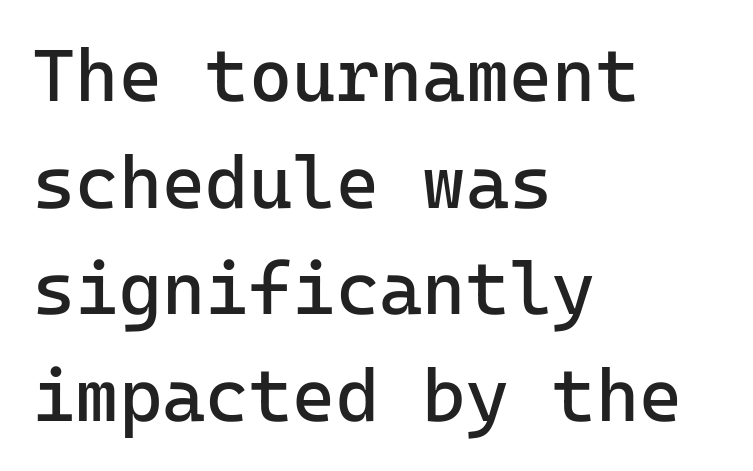
The image shows 74 px regular-weight sans-serif type, upright, monospaced; set left-aligned, normal line spacing (1.44x), normal letter spacing, not underlined; low stroke contrast and a medium x-height.
